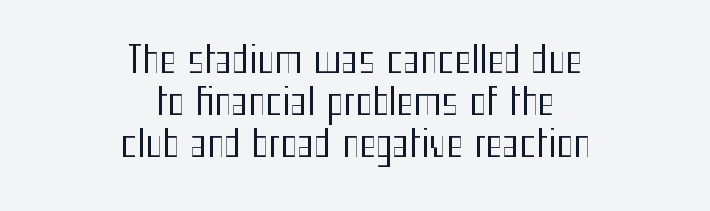
Q: Is the text bold? A: No.
Q: Is the text italic (slanted)? A: No, it is upright.
Q: Is the typeface a serif or a sans-serif typeface? A: Sans-serif.
Q: Is the text underlined? A: No.
Q: How is the paragraph aligned? A: Centered.
Q: Is the spacing between letters normal or unusually wide? A: Normal.
Q: Width (condensed, normal, or wide)? A: Condensed.
Q: Stroke contrast? A: Medium.
Q: x-height? A: Medium.
Q: Monospaced? A: No.
